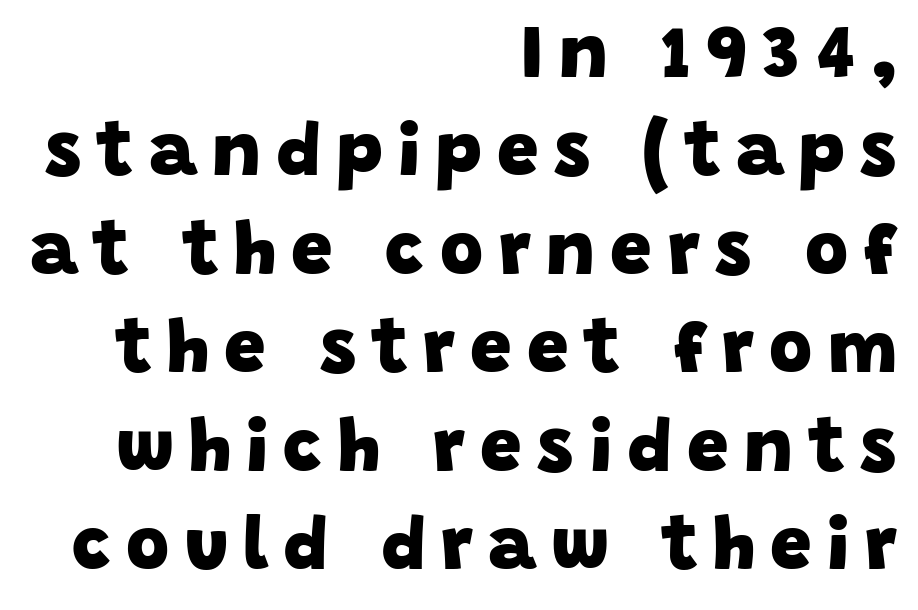
The image shows 74 px heavy sans-serif type; set right-aligned, normal line spacing (1.33x), unusually wide letter spacing (+0.21 em), not underlined; low stroke contrast and a large x-height.
